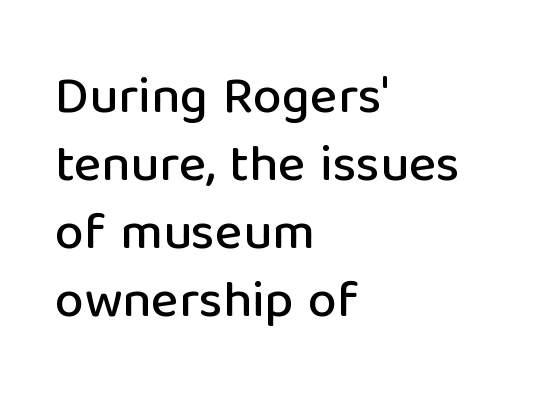
Q: Is the text italic (slanted)? A: No, it is upright.
Q: Is the typeface a serif or a sans-serif typeface? A: Sans-serif.
Q: Is the text underlined? A: No.
Q: How is the paragraph aligned? A: Left-aligned.
Q: Is the spacing between letters normal or unusually wide? A: Normal.
Q: Is the spacing between lines tight, normal or loose? A: Normal.
Q: Width (condensed, normal, or wide)? A: Normal.
Q: Stroke contrast? A: Low.
Q: x-height? A: Medium.
Q: Monospaced? A: No.
